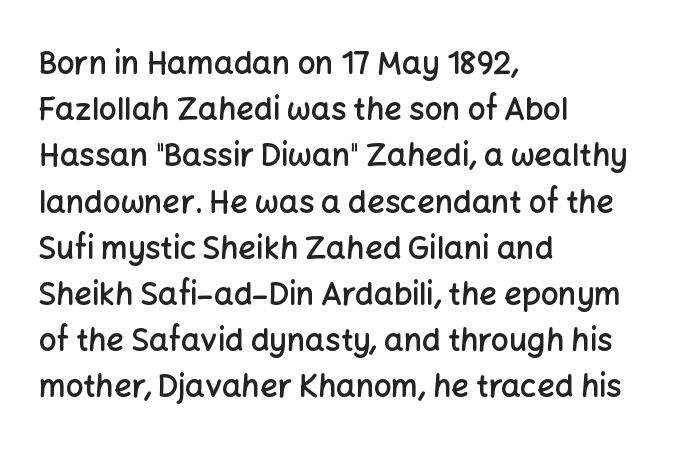
The image shows 31 px semibold sans-serif type, upright; set left-aligned, normal line spacing (1.49x), normal letter spacing, not underlined; low stroke contrast and a medium x-height.
